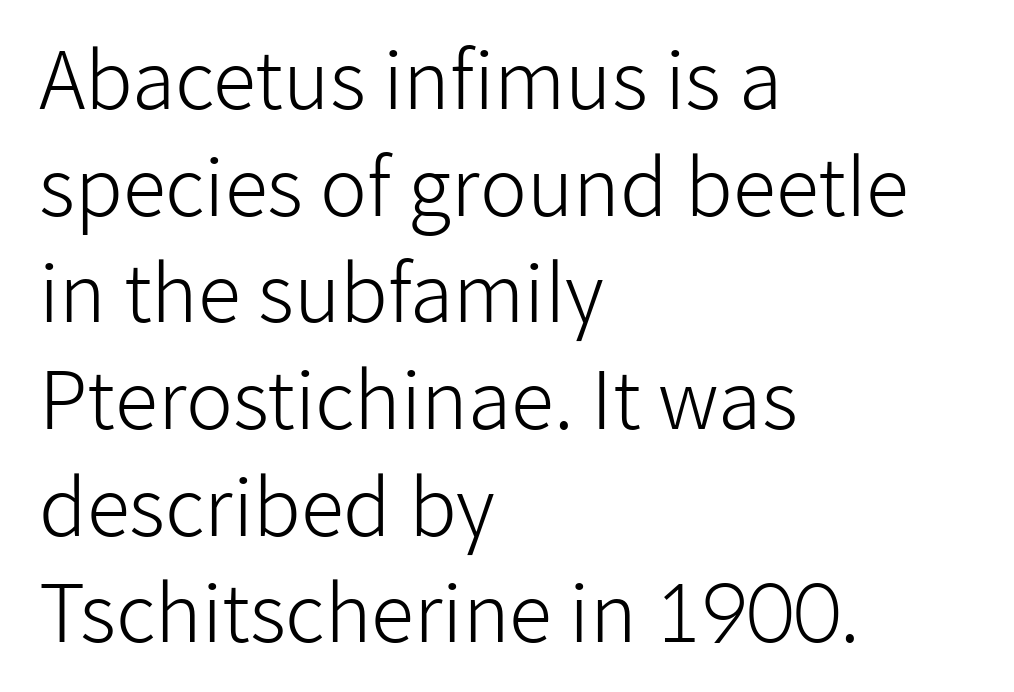
Q: Is the text bold? A: No.
Q: Is the text italic (slanted)? A: No, it is upright.
Q: Is the typeface a serif or a sans-serif typeface? A: Sans-serif.
Q: Is the text underlined? A: No.
Q: How is the paragraph aligned? A: Left-aligned.
Q: Is the spacing between letters normal or unusually wide? A: Normal.
Q: Is the spacing between lines tight, normal or loose? A: Normal.
Q: Width (condensed, normal, or wide)? A: Normal.
Q: Stroke contrast? A: Low.
Q: x-height? A: Medium.
Q: Monospaced? A: No.
